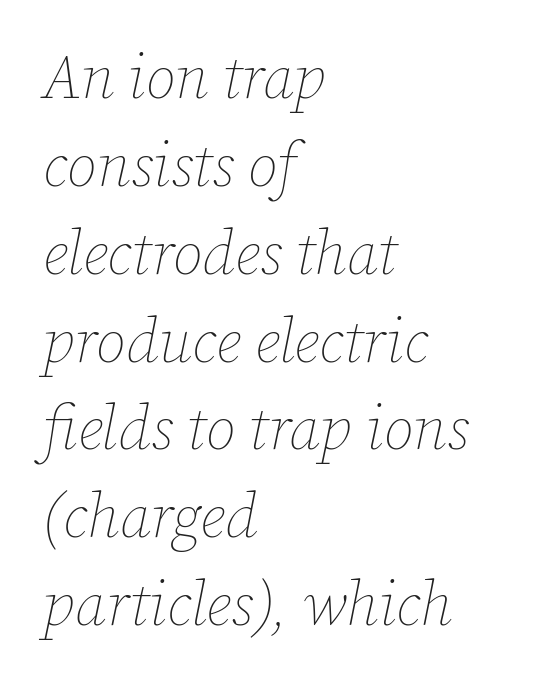
Q: Is the text bold? A: No.
Q: Is the text italic (slanted)? A: Yes, it leans right by about 12 degrees.
Q: Is the text underlined? A: No.
Q: How is the paragraph aligned? A: Left-aligned.
Q: Is the spacing between letters normal or unusually wide? A: Normal.
Q: Is the spacing between lines tight, normal or loose? A: Normal.
Q: Width (condensed, normal, or wide)? A: Normal.
Q: Stroke contrast? A: Low.
Q: x-height? A: Medium.
Q: Monospaced? A: No.
